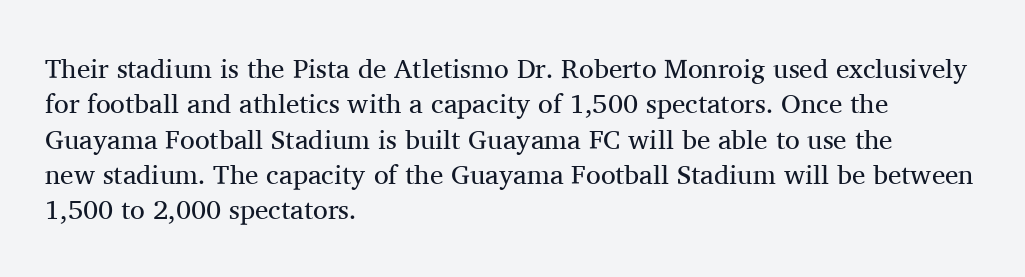
Line beginnings align vertically; line endings do not. The typography opts for an upright posture over an oblique one. Baseline-to-baseline distance is the conventional proportion of letter height. The characters are drawn with everyday or finer stroke widths. Here the glyphs are tracked normally, forming tight word shapes.
